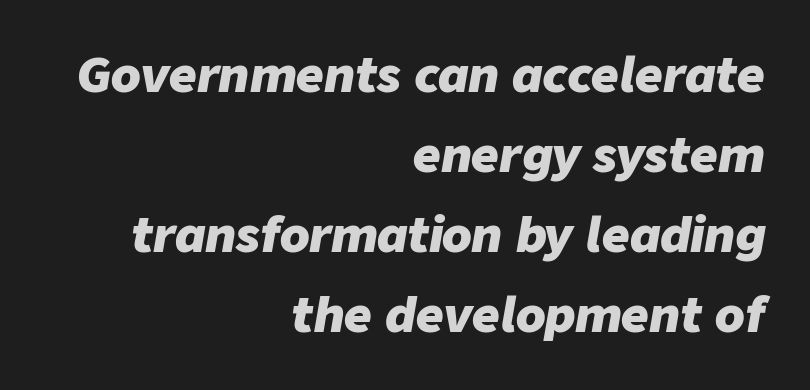
The rendering applies a slant to the glyphs. Do the characters align in a grid? No, the font is proportional. The area under the type is left untouched. The face used here has the dense, thick strokes of a bold. The lines in this sample share a right terminus and differ only in where they begin.
